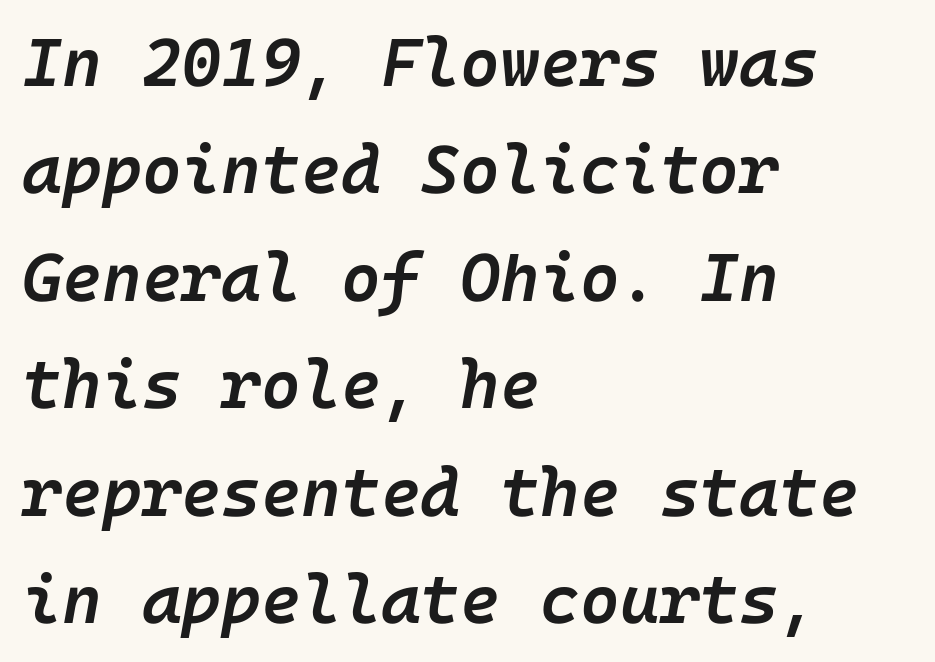
The image shows 68 px semibold type, italic (leaning right); set left-aligned, normal line spacing (1.58x), normal letter spacing, not underlined; low stroke contrast and a medium x-height.
